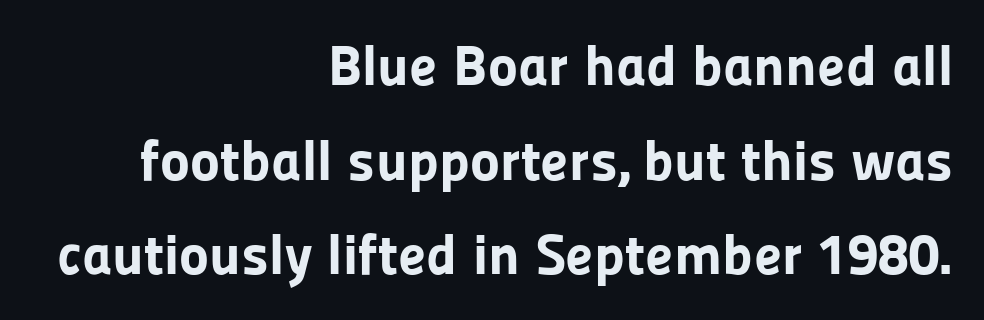
{"serif": "no", "italic": "no", "bold": "yes", "weight": "bold", "width": "normal", "stroke_contrast": "low", "x_height": "medium", "monospaced": "no", "underline": "no", "align": "right", "line_spacing": "normal", "line_spacing_ratio": 1.66, "letter_spacing": "normal", "letter_spacing_em": 0.0, "glyph_px": 57}
